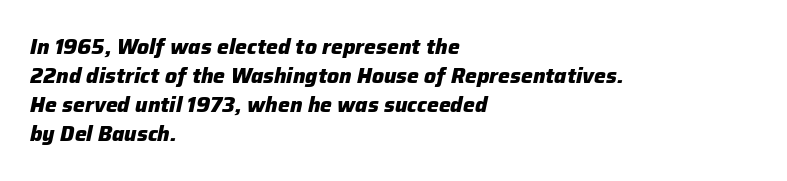
Q: Is the text bold? A: Yes.
Q: Is the text italic (slanted)? A: Yes, it leans right by about 12 degrees.
Q: Is the text underlined? A: No.
Q: How is the paragraph aligned? A: Left-aligned.
Q: Is the spacing between letters normal or unusually wide? A: Normal.
Q: Is the spacing between lines tight, normal or loose? A: Normal.
